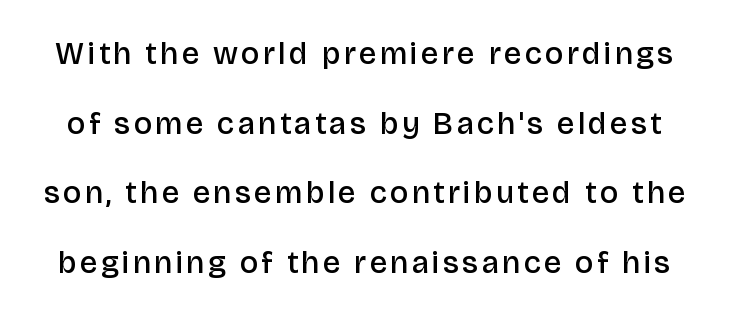
Italic: no, the glyphs are upright roman. These lines are rendered in a variable-pitch font. Vertically, the passage feels expansive, rows floating well apart. Letters rest on an invisible, unmarked baseline.
